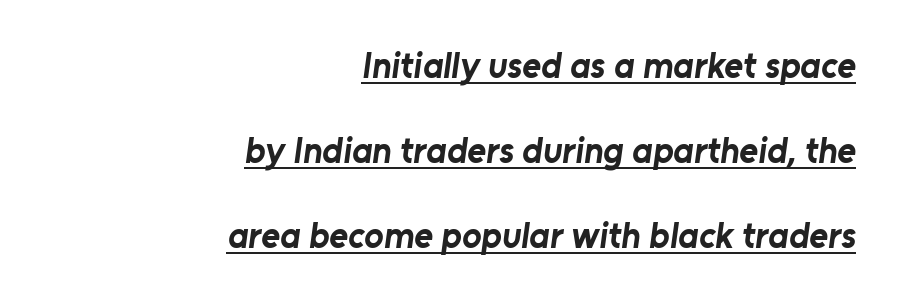
Unlike a traditional serif, this face leaves its strokes unadorned. You could fit nearly another row in the gap between these rows. Set as a true bold cut, around the 700 mark. This sample is right-justified, so line beginnings fall wherever the words allow.
